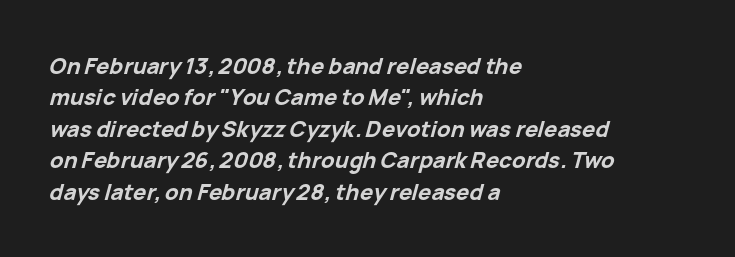
Q: Is the text bold? A: Yes.
Q: Is the text italic (slanted)? A: Yes, it leans right by about 15 degrees.
Q: Is the text underlined? A: No.
Q: How is the paragraph aligned? A: Left-aligned.
Q: Is the spacing between letters normal or unusually wide? A: Normal.
Q: Is the spacing between lines tight, normal or loose? A: Normal.
